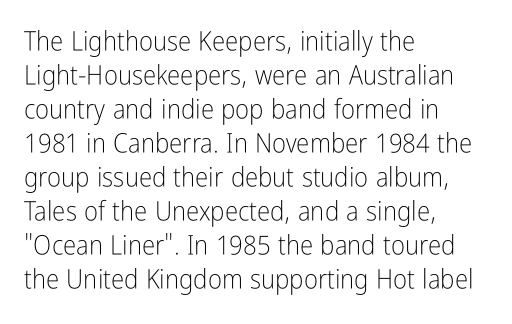
Q: Is the text bold? A: No.
Q: Is the text italic (slanted)? A: No, it is upright.
Q: Is the text underlined? A: No.
Q: How is the paragraph aligned? A: Left-aligned.
Q: Is the spacing between letters normal or unusually wide? A: Normal.
Q: Is the spacing between lines tight, normal or loose? A: Normal.
